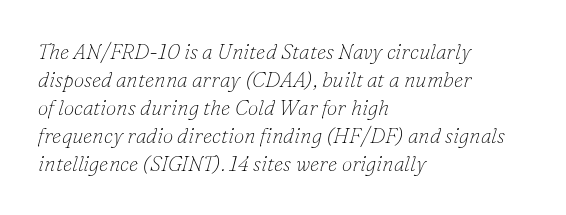
The image shows 21 px text type, italic (leaning right); set left-aligned, normal line spacing (1.33x), normal letter spacing, not underlined.
